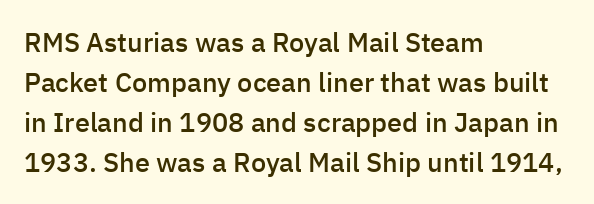
{"italic": "no", "bold": "semi", "underline": "no", "align": "left", "line_spacing": "normal", "line_spacing_ratio": 1.48, "letter_spacing": "normal", "letter_spacing_em": 0.0, "glyph_px": 27}
